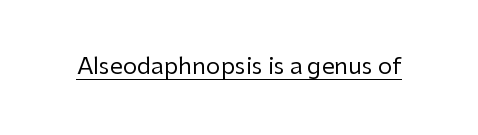
The image shows 23 px text type, upright; set normal letter spacing, underlined.
